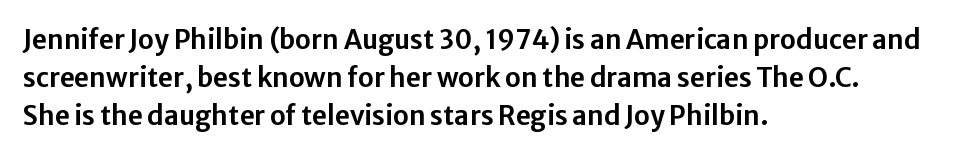
Q: Is the text italic (slanted)? A: No, it is upright.
Q: Is the text underlined? A: No.
Q: How is the paragraph aligned? A: Left-aligned.
Q: Is the spacing between letters normal or unusually wide? A: Normal.
Q: Is the spacing between lines tight, normal or loose? A: Normal.
